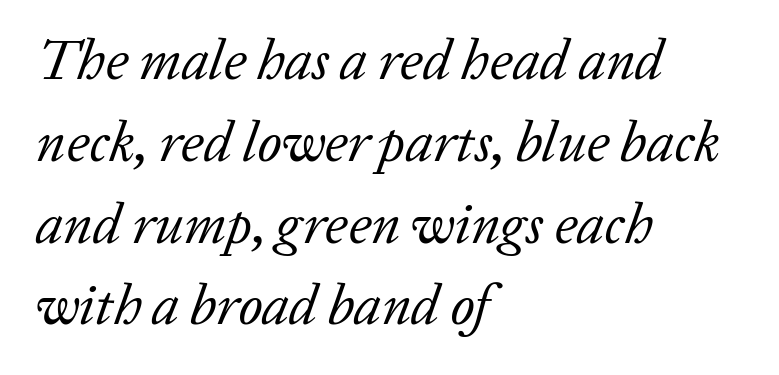
{"serif": "yes", "italic": "yes", "lean": "right", "slant_degrees": 20, "bold": "no", "weight": "regular", "width": "normal", "stroke_contrast": "low", "x_height": "medium", "monospaced": "no", "underline": "no", "align": "left", "line_spacing": "normal", "line_spacing_ratio": 1.46, "letter_spacing": "normal", "letter_spacing_em": 0.0, "glyph_px": 56}
